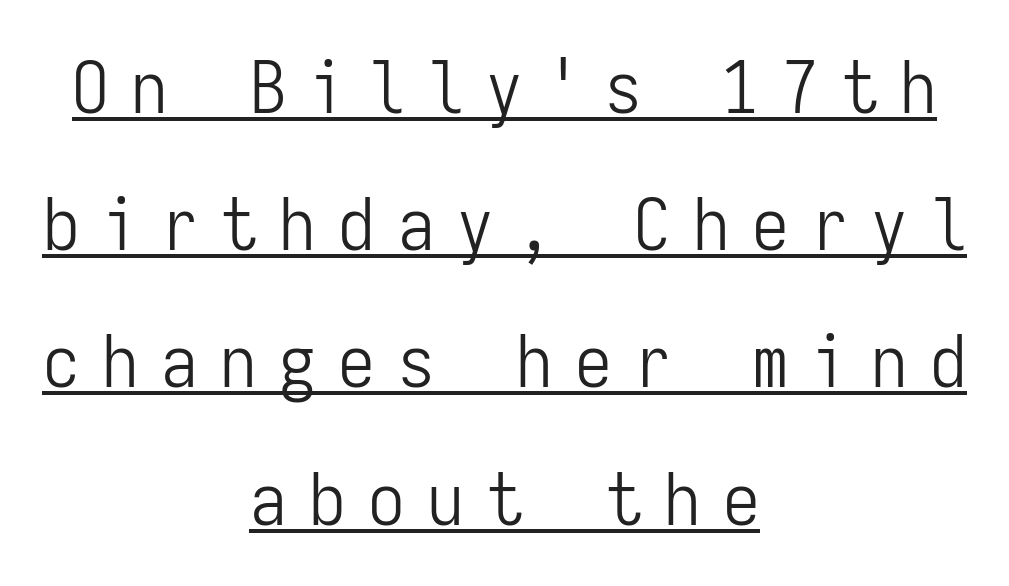
This sample carries an underscore along the baseline area. The rag falls on both sides of this text block equally. The passage shown is not bold in any degree. The face used here is monospaced, like something from a code editor. Here the glyphs are tracked loosely, breaking word shapes into spaced letters. Classification — sans serif.
